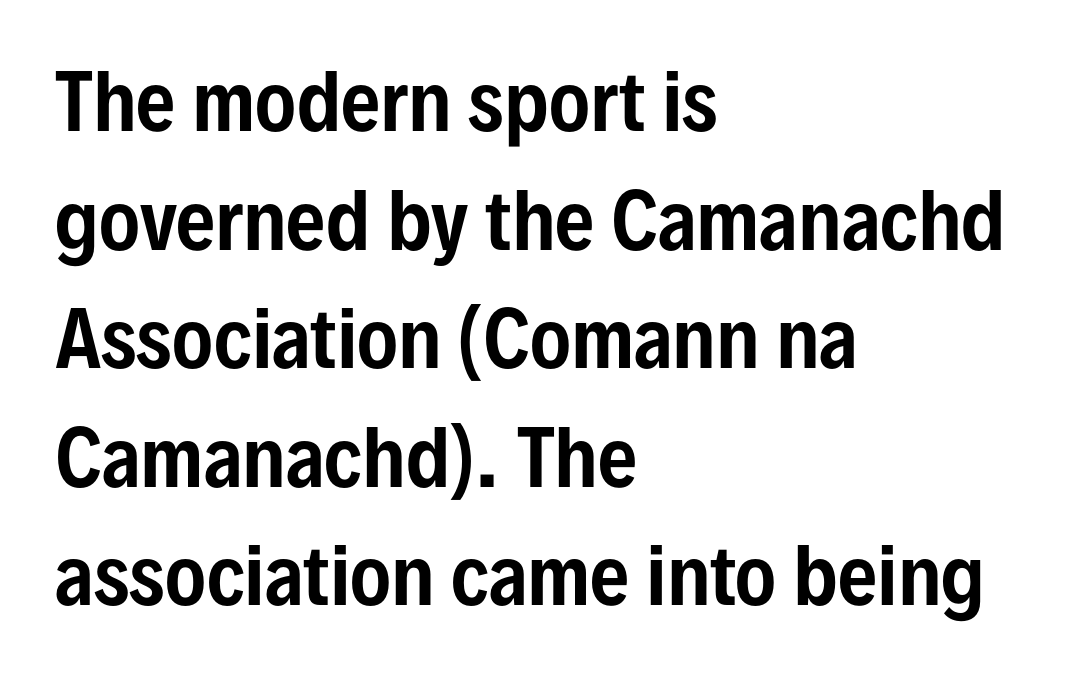
How are the letters spaced? Ordinarily, with no added tracking. Does the type have serifs? No, each stem ends abruptly. This is roman type, the default non-slanted kind. Each letter keeps its own natural width here, so spacing adapts to shape.
